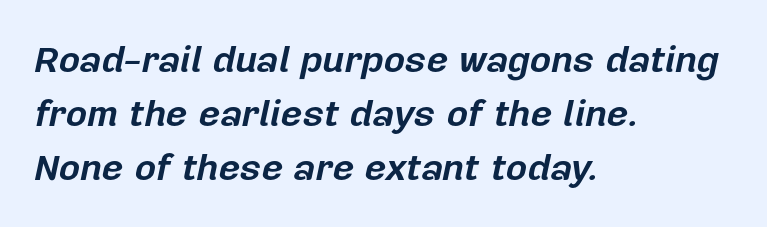
{"italic": "yes", "lean": "right", "slant_degrees": 12, "bold": "yes", "weight": "bold", "width": "normal", "stroke_contrast": "low", "x_height": "medium", "monospaced": "no", "underline": "no", "align": "left", "line_spacing": "normal", "line_spacing_ratio": 1.46, "letter_spacing": "normal", "letter_spacing_em": 0.0, "glyph_px": 37}
